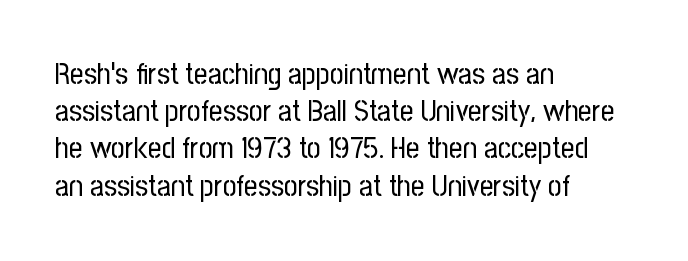
{"serif": "no", "italic": "no", "bold": "no", "weight": "regular", "width": "condensed", "stroke_contrast": "low", "x_height": "medium", "monospaced": "no", "underline": "no", "align": "left", "line_spacing_ratio": 1.24, "letter_spacing": "normal", "letter_spacing_em": 0.0, "glyph_px": 30}
